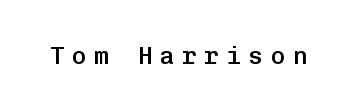
{"italic": "no", "bold": "semi", "underline": "no", "letter_spacing": "wide", "letter_spacing_em": 0.32, "glyph_px": 24}
